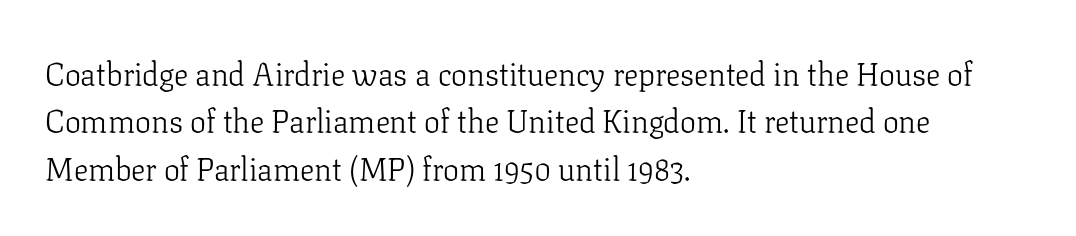
{"serif": "yes", "italic": "no", "bold": "no", "weight": "light", "width": "normal", "stroke_contrast": "low", "x_height": "medium", "monospaced": "no", "underline": "no", "align": "left", "line_spacing": "normal", "line_spacing_ratio": 1.48, "letter_spacing": "normal", "letter_spacing_em": 0.0, "glyph_px": 32}
